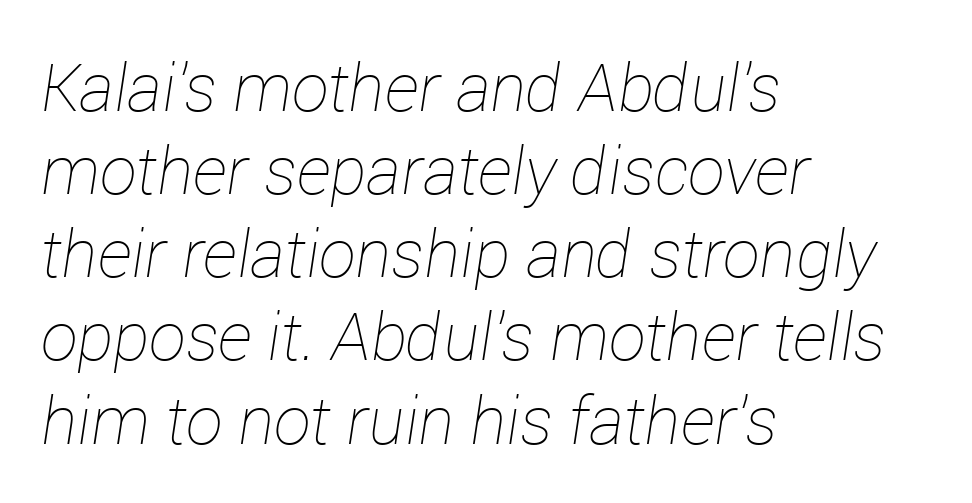
{"italic": "yes", "lean": "right", "slant_degrees": 12, "bold": "no", "weight": "thin", "width": "normal", "stroke_contrast": "low", "x_height": "medium", "monospaced": "no", "underline": "no", "align": "left", "line_spacing": "normal", "line_spacing_ratio": 1.26, "letter_spacing": "normal", "letter_spacing_em": 0.0, "glyph_px": 66}
